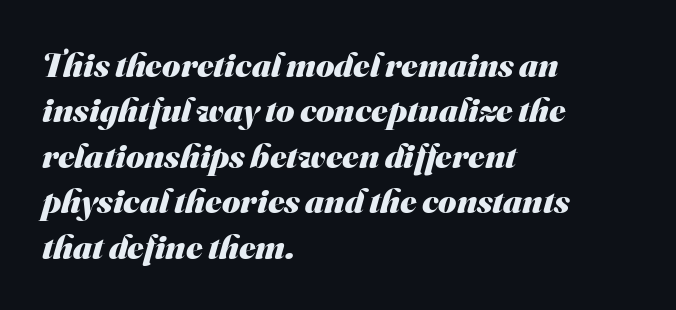
{"serif": "no", "bold": "yes", "weight": "heavy", "width": "normal", "stroke_contrast": "medium", "x_height": "small", "monospaced": "no", "underline": "no", "align": "left", "line_spacing": "normal", "line_spacing_ratio": 1.3, "letter_spacing": "normal", "letter_spacing_em": 0.0, "glyph_px": 35}
